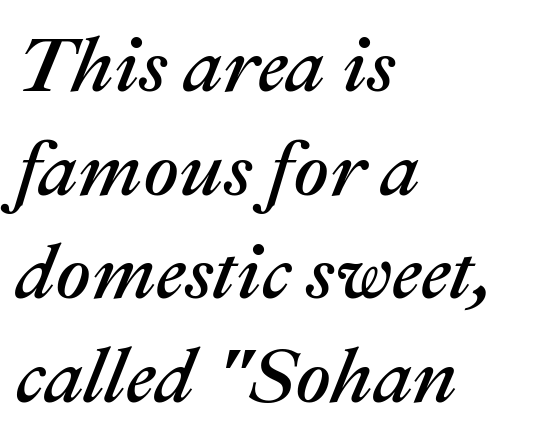
{"italic": "yes", "lean": "right", "slant_degrees": 22, "width": "normal", "stroke_contrast": "medium", "x_height": "medium", "monospaced": "no", "underline": "no", "align": "left", "line_spacing": "normal", "line_spacing_ratio": 1.33, "letter_spacing": "normal", "letter_spacing_em": 0.0, "glyph_px": 78}
